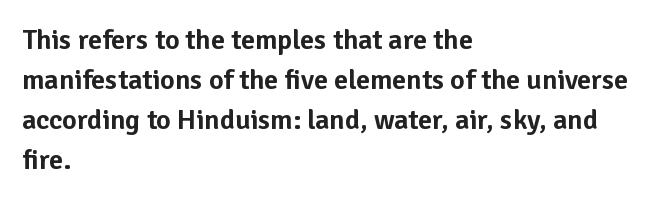
Note: no serifs on the glyphs. Looks like regular typesetting: each glyph gets only the width it needs. This rendering leaves character spacing at its baseline value. The gap between lines stays unmarked. No italicization has been applied; the sample stays upright. Vertical spacing — default.
